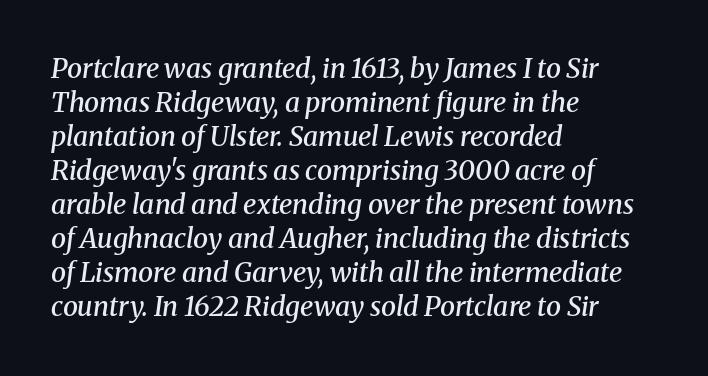
{"italic": "yes", "lean": "right", "slant_degrees": 8, "bold": "semi", "underline": "no", "align": "left", "line_spacing": "normal", "line_spacing_ratio": 1.26, "letter_spacing": "normal", "letter_spacing_em": 0.0, "glyph_px": 27}
